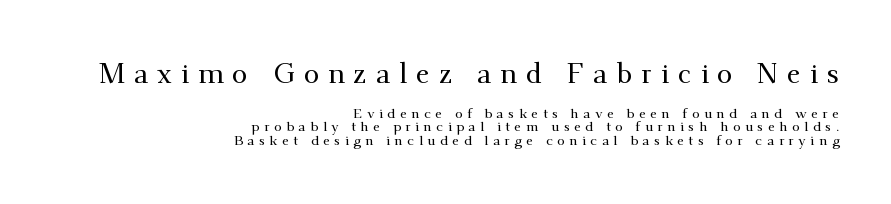
{"serif": "yes", "italic": "no", "width": "normal", "stroke_contrast": "medium", "x_height": "small", "monospaced": "no", "underline": "no", "align": "right", "line_spacing": "tight", "line_spacing_ratio": 0.97, "letter_spacing": "wide", "letter_spacing_em": 0.32, "larger_block": "first", "size_ratio": 2.0, "glyph_px": 28}
